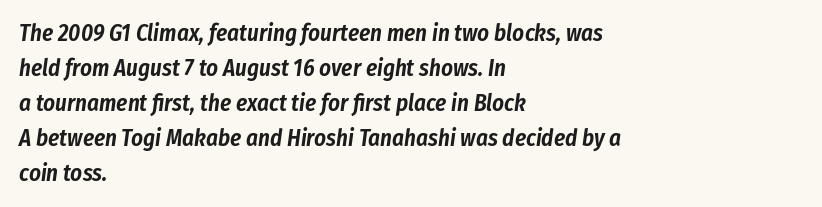
The image shows 23 px text type, italic (leaning right); set left-aligned, normal line spacing (1.52x), normal letter spacing, not underlined.
